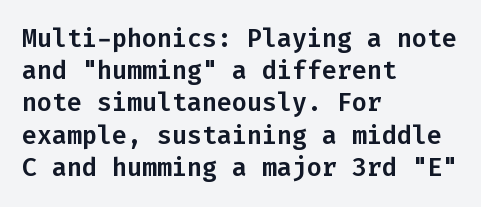
Q: Is the text italic (slanted)? A: No, it is upright.
Q: Is the text underlined? A: No.
Q: How is the paragraph aligned? A: Left-aligned.
Q: Is the spacing between letters normal or unusually wide? A: Normal.
Q: Is the spacing between lines tight, normal or loose? A: Normal.
